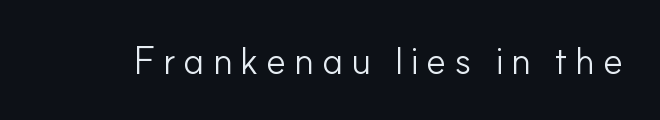
Any mark beneath the type? The region is blank. In terms of letterspacing, this is a distinctly airy, spread setting. The passage shown is typed in a proportional face where columns would drift. Posture: upright roman. Does the type have serifs? No, each stem ends abruptly. The typesetting does not lean heavy: it is not bold.
